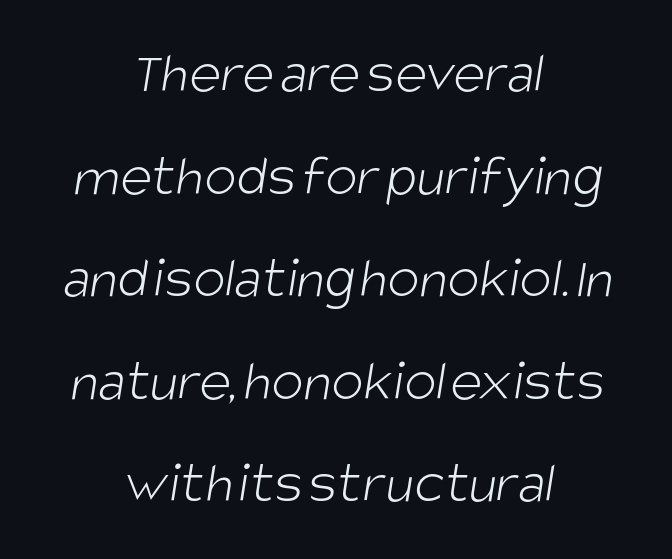
Q: Is the text bold? A: No.
Q: Is the typeface a serif or a sans-serif typeface? A: Sans-serif.
Q: Is the text underlined? A: No.
Q: How is the paragraph aligned? A: Centered.
Q: Is the spacing between letters normal or unusually wide? A: Normal.
Q: Width (condensed, normal, or wide)? A: Condensed.
Q: Stroke contrast? A: Low.
Q: x-height? A: Large.
Q: Monospaced? A: No.
